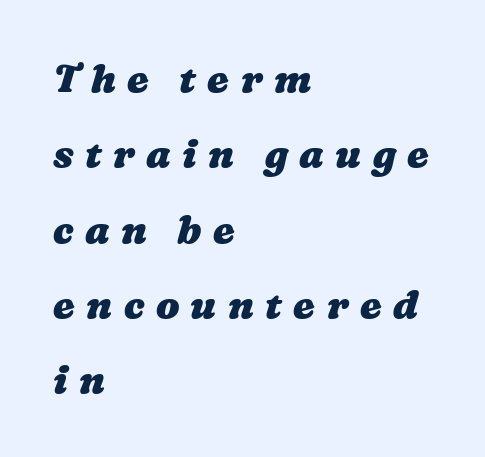
Q: Is the text bold? A: Yes.
Q: Is the text underlined? A: No.
Q: How is the paragraph aligned? A: Left-aligned.
Q: Is the spacing between letters normal or unusually wide? A: Unusually wide.
Q: Is the spacing between lines tight, normal or loose? A: Loose.
Q: Width (condensed, normal, or wide)? A: Wide.
Q: Stroke contrast? A: Medium.
Q: x-height? A: Medium.
Q: Monospaced? A: No.
